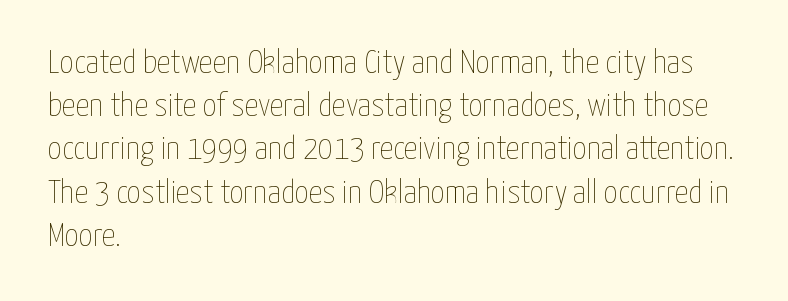
Q: Is the text bold? A: No.
Q: Is the text italic (slanted)? A: No, it is upright.
Q: Is the text underlined? A: No.
Q: How is the paragraph aligned? A: Left-aligned.
Q: Is the spacing between letters normal or unusually wide? A: Normal.
Q: Is the spacing between lines tight, normal or loose? A: Normal.
Q: Width (condensed, normal, or wide)? A: Condensed.
Q: Stroke contrast? A: Low.
Q: x-height? A: Medium.
Q: Monospaced? A: No.
